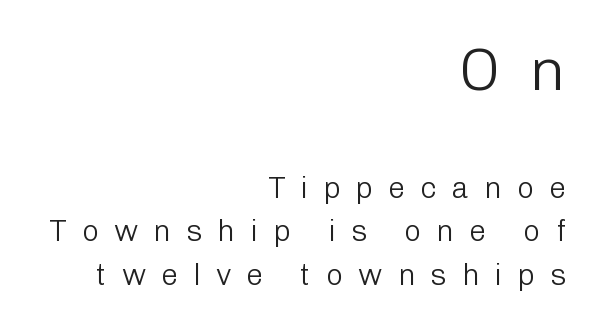
Baseline-to-baseline distance is the conventional proportion of letter height. The face used here is proportionally spaced, like ordinary book or web type. These two chunks differ in scale, with the top chunk taking the larger measure. Does the lettering tilt? It doesn't — this is upright. The strokes carry an ordinary text weight at most.
